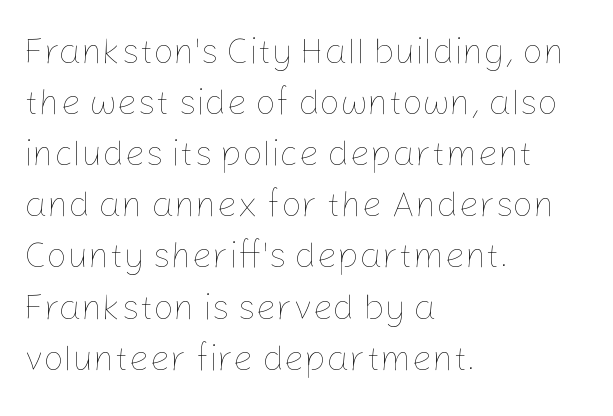
The image shows 36 px thin type, upright; set left-aligned, normal line spacing (1.42x), normal letter spacing, not underlined; low stroke contrast and a medium x-height.
